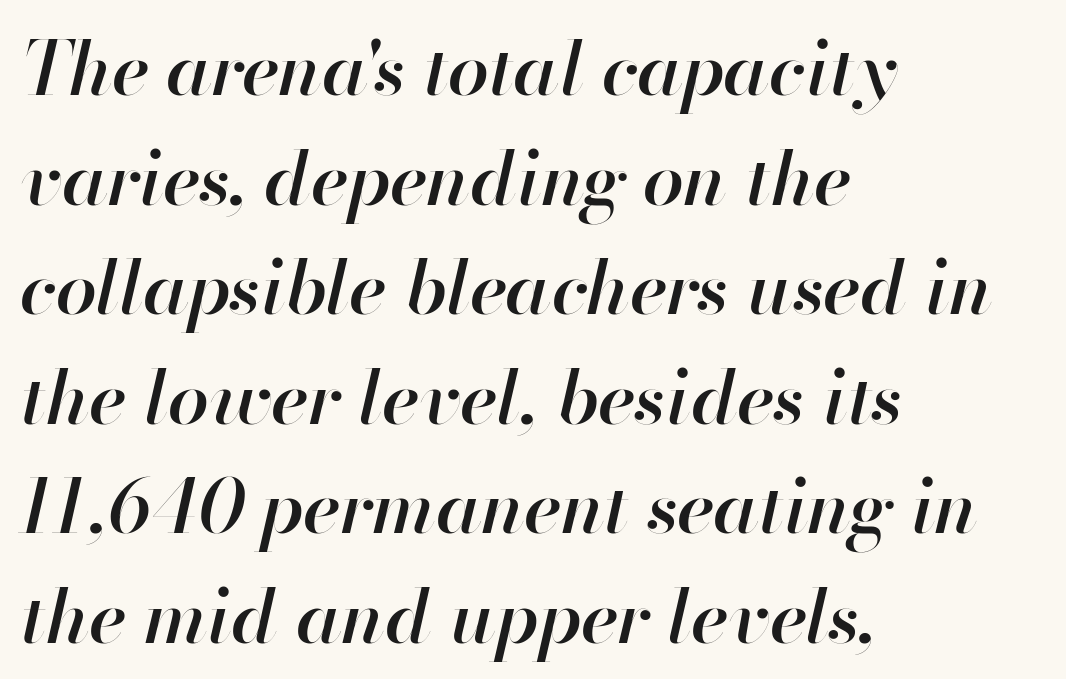
The image shows 74 px semibold type, italic (leaning right); set left-aligned, normal line spacing (1.48x), normal letter spacing, not underlined; high stroke contrast and a small x-height.
